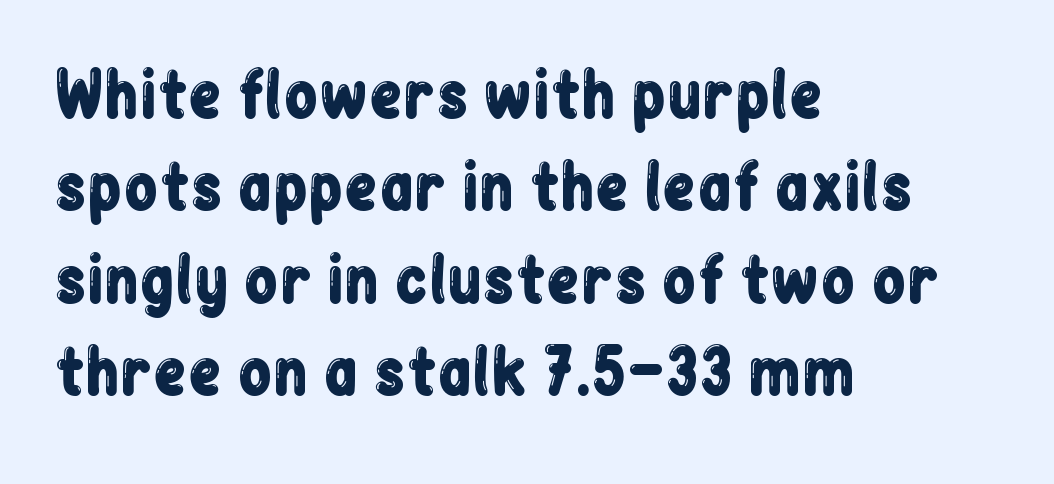
Letter spacing: default. The font's upright variant was chosen for this text. A typesetter would call this leading conventional body-copy spacing. Horizontal alignment here is leftward, the default for most running prose.
